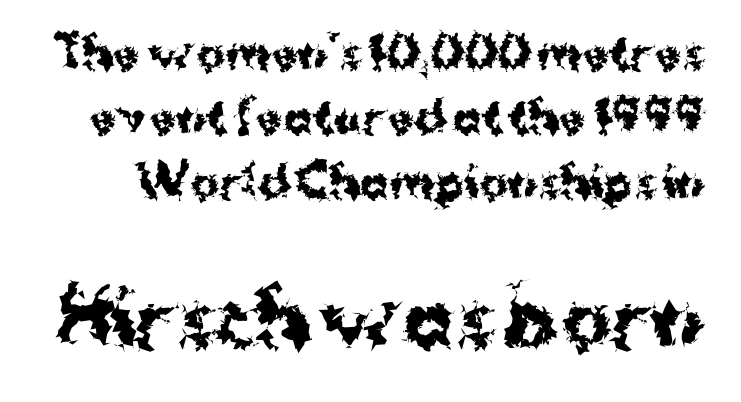
{"serif": "no", "italic": "no", "bold": "yes", "weight": "bold", "width": "normal", "stroke_contrast": "medium", "x_height": "medium", "monospaced": "no", "underline": "no", "line_spacing": "normal", "line_spacing_ratio": 1.5, "letter_spacing": "normal", "letter_spacing_em": 0.0, "larger_block": "second", "size_ratio": 1.74, "glyph_px": 75}
